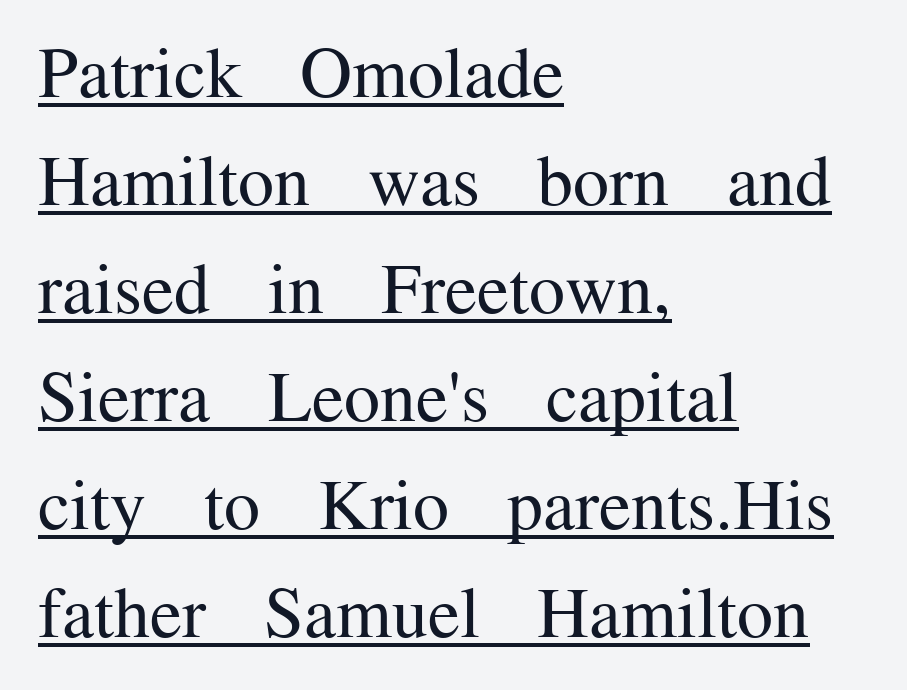
Q: Is the text bold? A: No.
Q: Is the text italic (slanted)? A: No, it is upright.
Q: Is the typeface a serif or a sans-serif typeface? A: Serif.
Q: Is the text underlined? A: Yes.
Q: How is the paragraph aligned? A: Left-aligned.
Q: Is the spacing between letters normal or unusually wide? A: Normal.
Q: Is the spacing between lines tight, normal or loose? A: Normal.
Q: Width (condensed, normal, or wide)? A: Normal.
Q: Stroke contrast? A: Medium.
Q: x-height? A: Medium.
Q: Monospaced? A: No.
